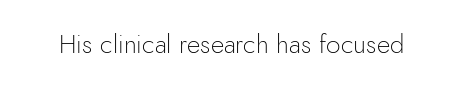
A roman cut, with each character standing at attention. Decoration check: the copy has no underline. The gaps between neighbouring characters are ordinary and unremarkable. Bold? No — there's no thickening of the strokes.
